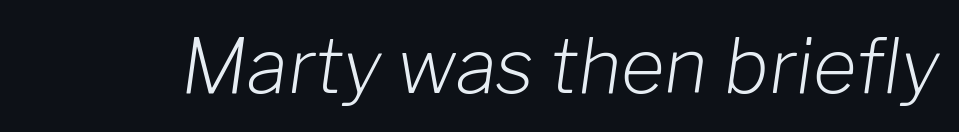
Students, note that the glyphs here touch the page at normal intervals. Weight: regular or lighter. Anything drawn beneath the words? Only blank space. Quick note: italic.
